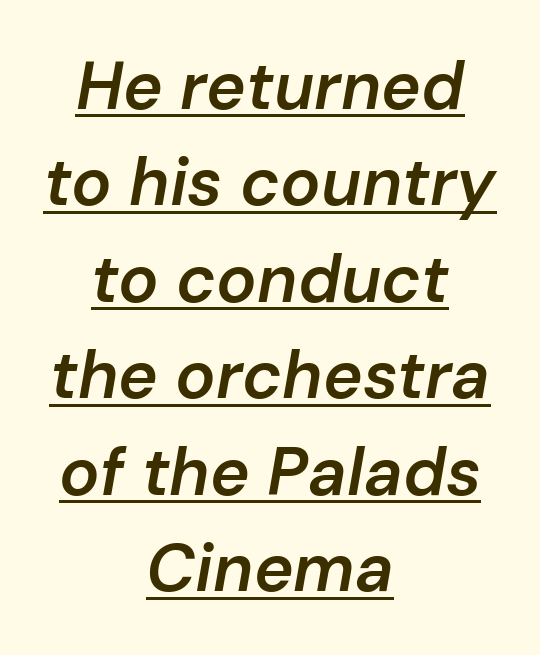
The image shows 67 px semibold type, italic (leaning right); set centered, normal line spacing (1.44x), normal letter spacing, underlined; low stroke contrast and a medium x-height.
